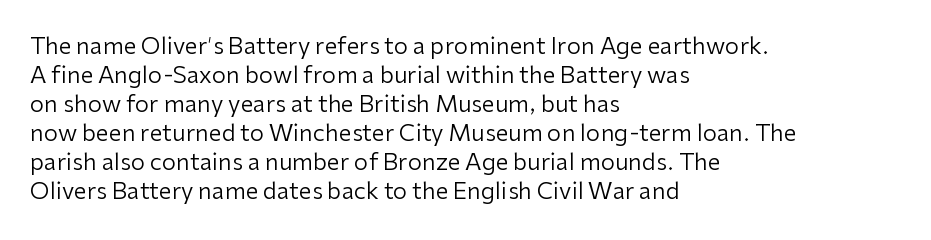
{"italic": "no", "bold": "no", "underline": "no", "align": "left", "line_spacing": "normal", "line_spacing_ratio": 1.26, "letter_spacing": "normal", "letter_spacing_em": 0.0, "glyph_px": 23}
